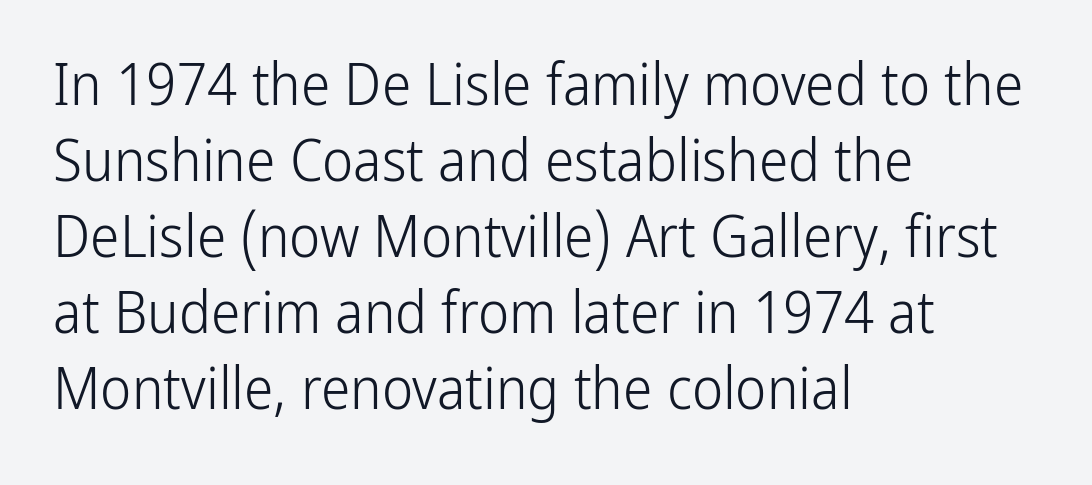
{"serif": "no", "italic": "no", "bold": "no", "weight": "light", "width": "condensed", "stroke_contrast": "low", "x_height": "medium", "monospaced": "no", "underline": "no", "align": "left", "line_spacing": "normal", "line_spacing_ratio": 1.29, "letter_spacing": "normal", "letter_spacing_em": 0.0, "glyph_px": 59}
